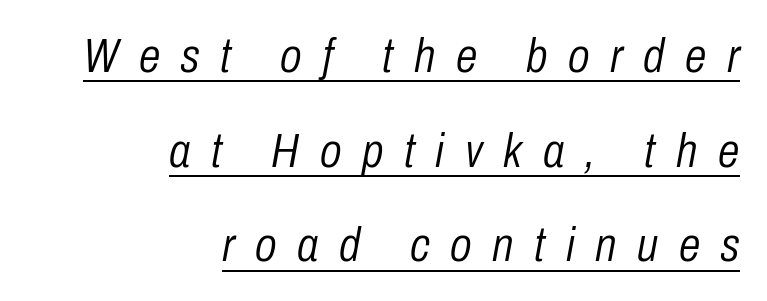
Spacing verdict: proportional, widths tailored to each character. These lines have a slow, spaced-out rhythm from letter to letter. The designer dialed line spacing up above the default. Line ends are locked; line starts wander. The string is rendered with underlining switched on. Tall strokes in this sample are angled rather than plumb.
